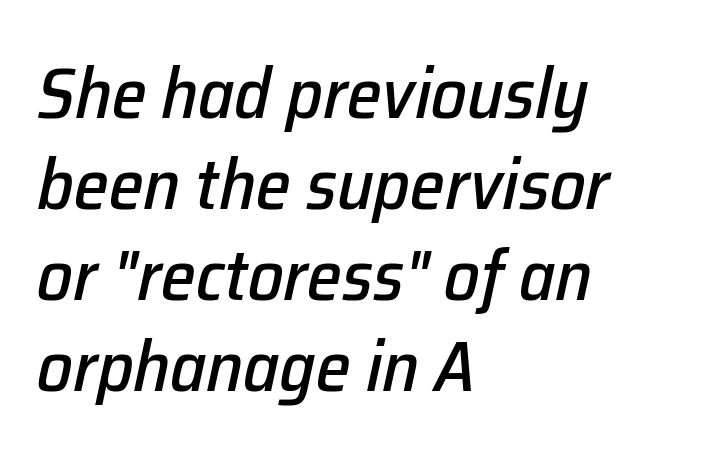
There's an unmistakable incline to the writing here. The block of text has a typical density, with ordinary space between rows. Character widths vary here, with narrow letters taking less room than wide ones. Default kerning and tracking; the words read as compact shapes.
